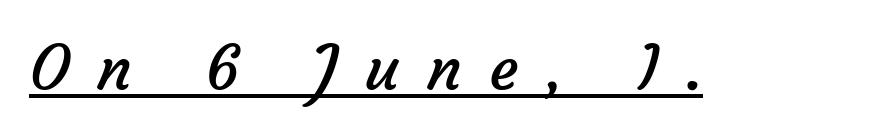
What stands out about the letter spacing? Its width — letters are far apart. The letters advance in unequal steps, a hallmark of proportional type. These glyphs show unthickened strokes, regular width or finer. Serifs: no, the terminals of the letterforms are clean. Every word sits above its own underline.
